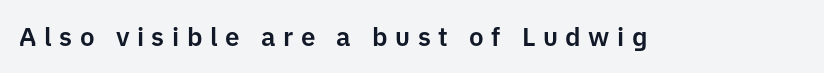
Q: Is the text italic (slanted)? A: No, it is upright.
Q: Is the text underlined? A: No.
Q: Is the spacing between letters normal or unusually wide? A: Unusually wide.
